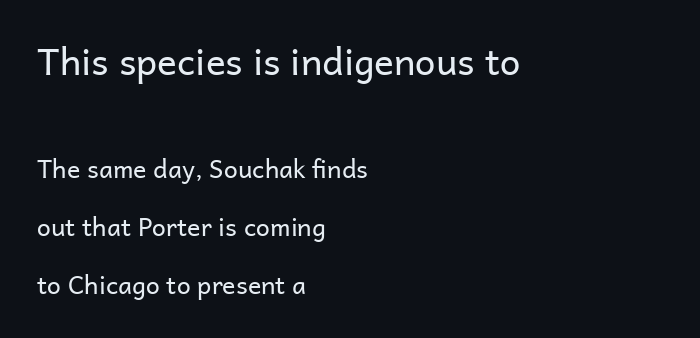
Weight: regular or lighter. The letters sit at their default tracking, neither squeezed nor spread. Typeset ragged right — the left edge is the straight one. Quick note: not italic, upright.
